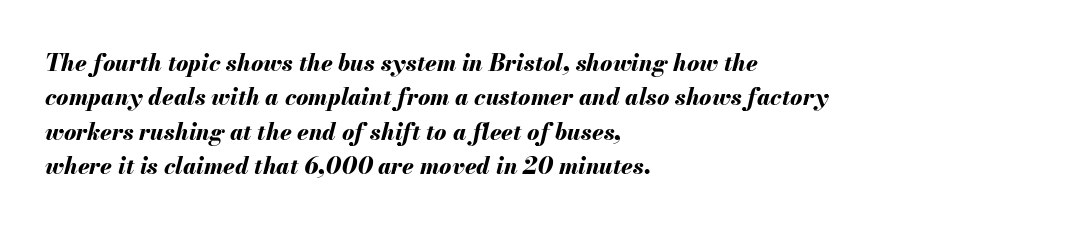
In terms of posture, this sample is oblique. The space between consecutive lines is moderate. Only glyphs here, with clear space below each row. No extra tracking has been applied to these lines.
